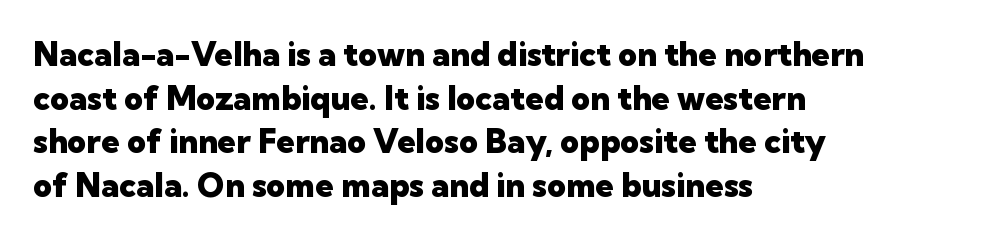
Italic: no, the glyphs are upright roman. Lines of text with bare space underneath. Quick note: interline space is typical. Stroke terminals: plain, sans-serif.
